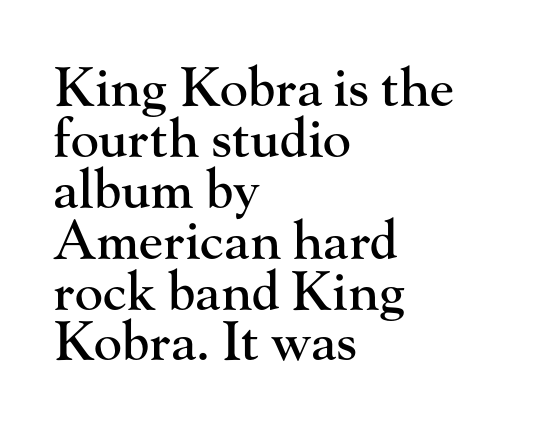
Q: Is the text italic (slanted)? A: No, it is upright.
Q: Is the typeface a serif or a sans-serif typeface? A: Serif.
Q: Is the text underlined? A: No.
Q: How is the paragraph aligned? A: Left-aligned.
Q: Is the spacing between letters normal or unusually wide? A: Normal.
Q: Is the spacing between lines tight, normal or loose? A: Tight.
Q: Width (condensed, normal, or wide)? A: Normal.
Q: Stroke contrast? A: High.
Q: x-height? A: Small.
Q: Monospaced? A: No.
